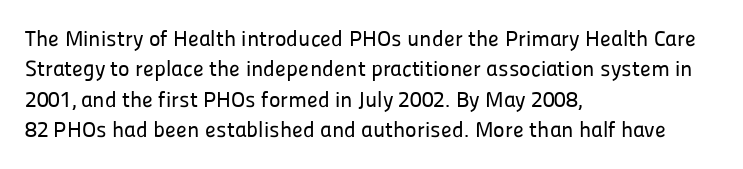
Q: Is the text italic (slanted)? A: No, it is upright.
Q: Is the text underlined? A: No.
Q: How is the paragraph aligned? A: Left-aligned.
Q: Is the spacing between letters normal or unusually wide? A: Normal.
Q: Is the spacing between lines tight, normal or loose? A: Normal.
